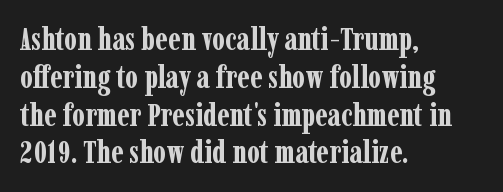
Every row of glyphs begins at an identical x-position on the left. A typesetter would mark this as roman, not italic. The letters advance in unequal steps, a hallmark of proportional type. A serif font was chosen for this passage.
